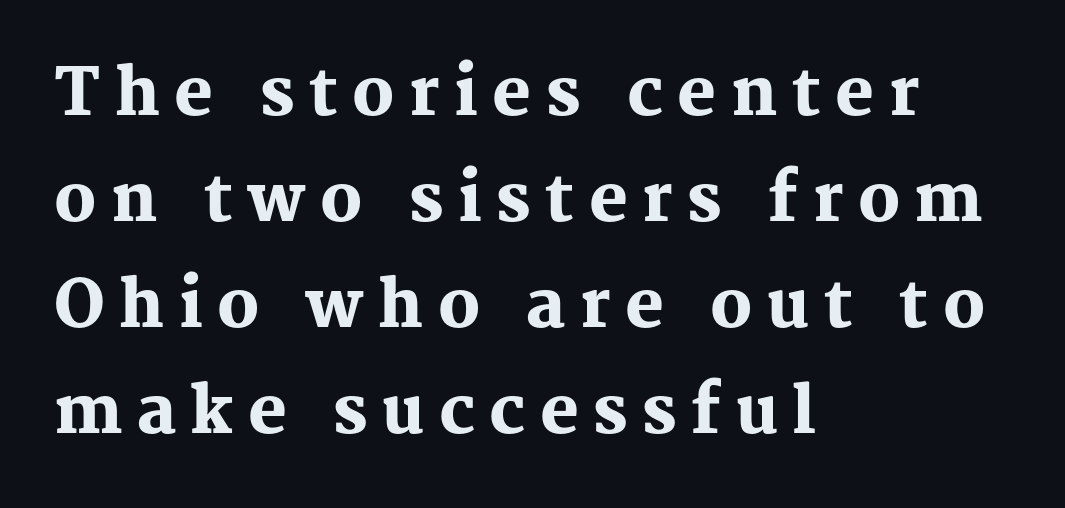
Quick note: interline space is typical. Style check: upright. I'd call this a serif setting — the letters wear small feet. The compositor pushed each line to the left boundary.
